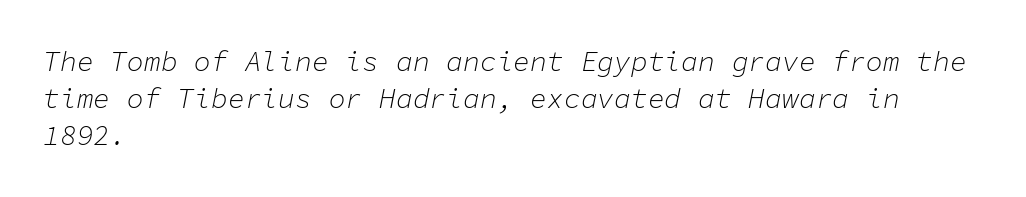
Monospaced: the letters line up in strict vertical columns. In terms of letterspacing, this is plain default setting. A light-to-regular cut is what we see here. Letters rest on an invisible, unmarked baseline. A typesetter would mark this as italic. Notice how the passage keeps a crisp vertical edge on the left only.
